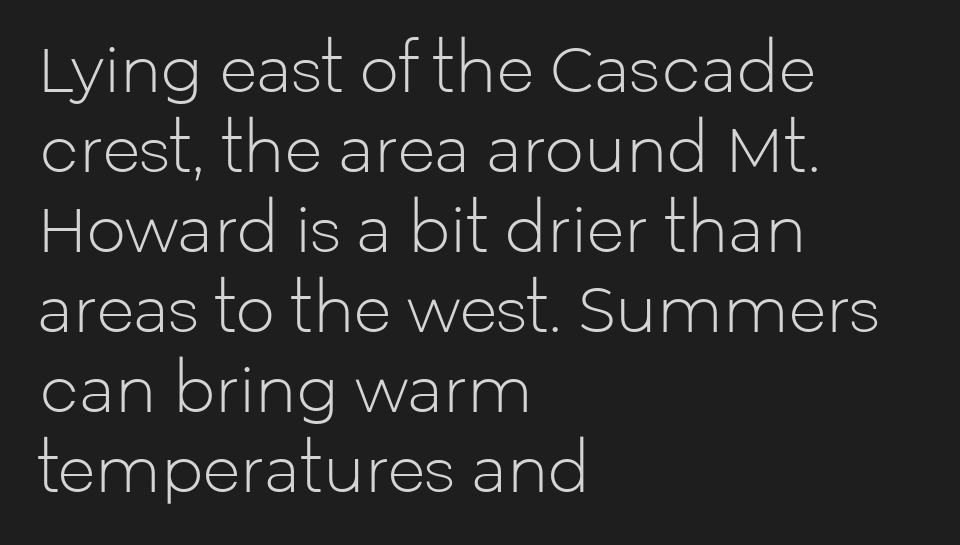
Q: Is the text bold? A: No.
Q: Is the text italic (slanted)? A: No, it is upright.
Q: Is the typeface a serif or a sans-serif typeface? A: Sans-serif.
Q: Is the text underlined? A: No.
Q: How is the paragraph aligned? A: Left-aligned.
Q: Is the spacing between letters normal or unusually wide? A: Normal.
Q: Is the spacing between lines tight, normal or loose? A: Normal.
Q: Width (condensed, normal, or wide)? A: Normal.
Q: Stroke contrast? A: Low.
Q: x-height? A: Medium.
Q: Monospaced? A: No.
